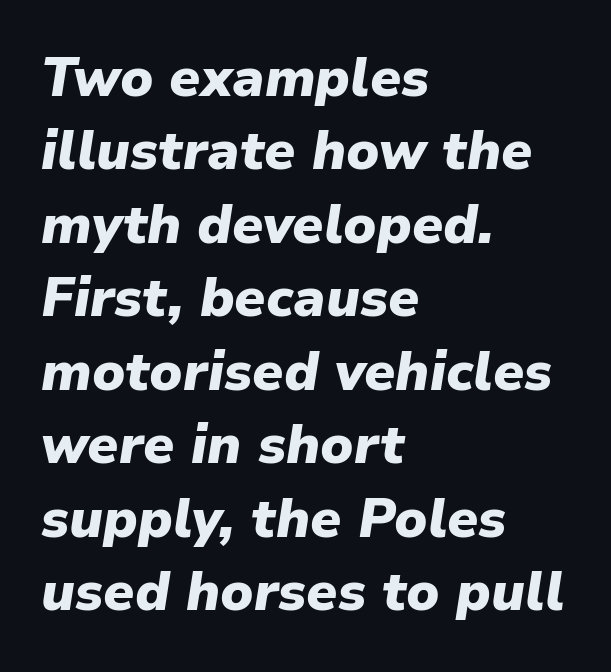
The image shows 54 px heavy type, italic (leaning right); set left-aligned, normal line spacing (1.36x), normal letter spacing, not underlined; low stroke contrast and a medium x-height.
